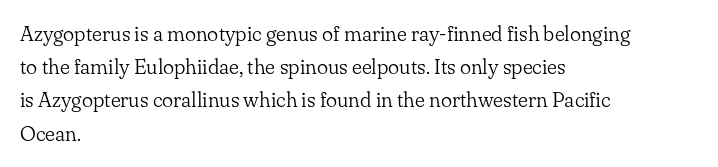
The image shows 21 px text type, upright; set left-aligned, normal line spacing (1.58x), normal letter spacing, not underlined.
